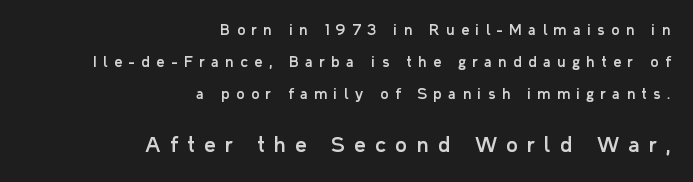
Q: Is the text italic (slanted)? A: No, it is upright.
Q: Is the text underlined? A: No.
Q: How is the paragraph aligned? A: Right-aligned.
Q: Is the spacing between letters normal or unusually wide? A: Unusually wide.
Q: Is the spacing between lines tight, normal or loose? A: Loose.
Q: Which block of text is set in a larger size, the first (top) or the second (bottom)? A: The second (bottom) one.
